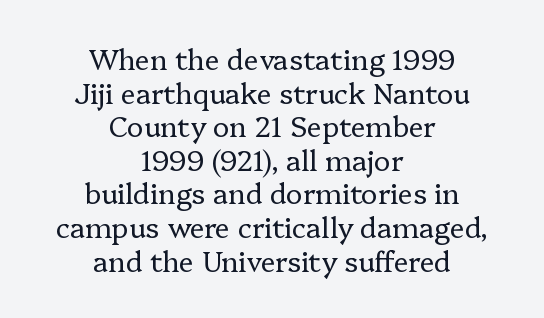
Q: Is the text bold? A: No.
Q: Is the text italic (slanted)? A: No, it is upright.
Q: Is the typeface a serif or a sans-serif typeface? A: Serif.
Q: Is the text underlined? A: No.
Q: How is the paragraph aligned? A: Centered.
Q: Is the spacing between letters normal or unusually wide? A: Normal.
Q: Width (condensed, normal, or wide)? A: Normal.
Q: Stroke contrast? A: Low.
Q: x-height? A: Medium.
Q: Monospaced? A: No.
